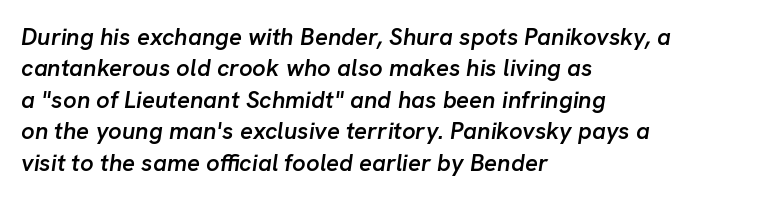
How heavy is the stroke? Medium-heavy — a semibold, shy of bold. What's the leading like? Ordinary, nothing unusual. The line texture is even and compact thanks to regular tracking. In CSS terms this would be text-align: left. Only glyphs here, with clear space below each row. The letters are slanted; this is an italic face.
